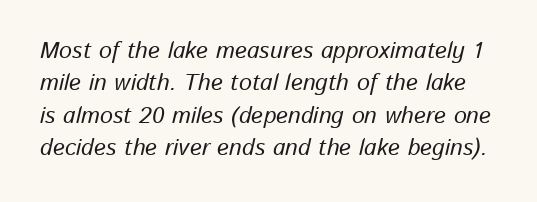
Students, observe: this is what conventionally led text looks like. These lines were composed using italics. There is no visible air inserted between adjacent glyphs. The space beneath each line is pristine and unruled.
